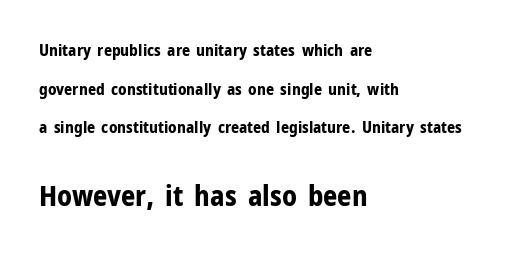
{"serif": "no", "italic": "no", "bold": "yes", "weight": "bold", "width": "normal", "stroke_contrast": "low", "x_height": "medium", "monospaced": "no", "underline": "no", "align": "left", "line_spacing": "loose", "line_spacing_ratio": 2.41, "letter_spacing": "normal", "letter_spacing_em": 0.0, "larger_block": "second", "size_ratio": 1.75, "glyph_px": 28}
